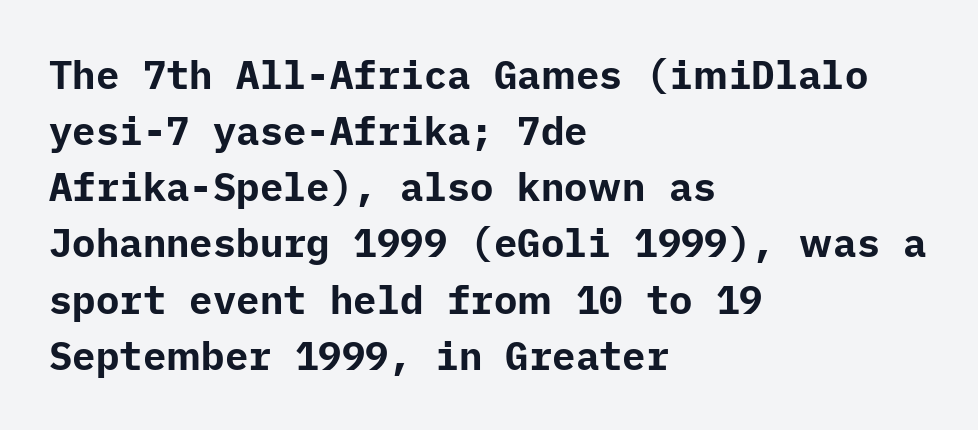
Q: Is the text bold? A: Yes.
Q: Is the text italic (slanted)? A: No, it is upright.
Q: Is the typeface a serif or a sans-serif typeface? A: Sans-serif.
Q: Is the text underlined? A: No.
Q: How is the paragraph aligned? A: Left-aligned.
Q: Is the spacing between letters normal or unusually wide? A: Normal.
Q: Is the spacing between lines tight, normal or loose? A: Normal.
Q: Width (condensed, normal, or wide)? A: Normal.
Q: Stroke contrast? A: Low.
Q: x-height? A: Medium.
